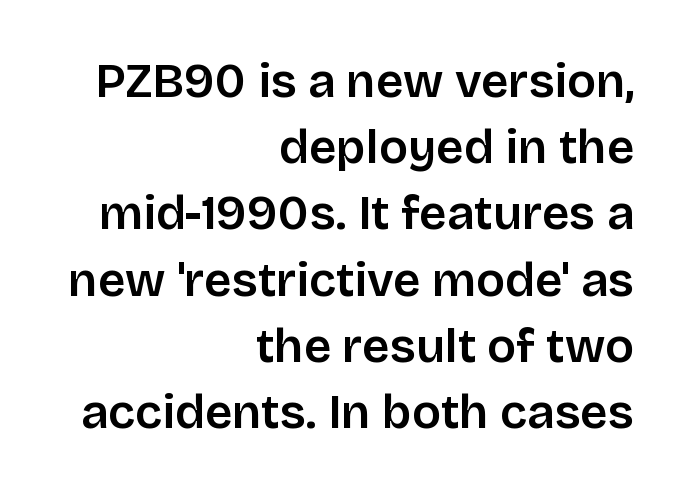
Nothing unusual about the tracking: characters are spaced as the font intends. You could not count columns in this text — the font is proportionally spaced. These lines were composed using upright roman letters. Unlike a traditional serif, this face leaves its strokes unadorned. Successive baselines arrive at the customary interval.
